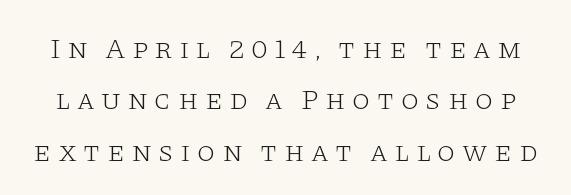
{"serif": "yes", "italic": "no", "bold": "no", "weight": "light", "width": "wide", "stroke_contrast": "low", "x_height": "large", "monospaced": "no", "underline": "no", "line_spacing_ratio": 1.77, "letter_spacing": "wide", "letter_spacing_em": 0.22, "glyph_px": 29}
